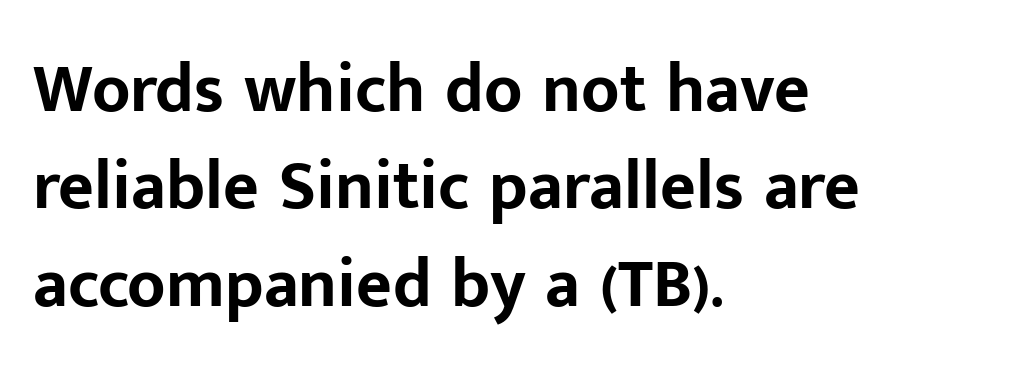
Q: Is the text bold? A: Yes.
Q: Is the text italic (slanted)? A: No, it is upright.
Q: Is the typeface a serif or a sans-serif typeface? A: Sans-serif.
Q: Is the text underlined? A: No.
Q: How is the paragraph aligned? A: Left-aligned.
Q: Is the spacing between letters normal or unusually wide? A: Normal.
Q: Is the spacing between lines tight, normal or loose? A: Normal.
Q: Width (condensed, normal, or wide)? A: Normal.
Q: Stroke contrast? A: Low.
Q: x-height? A: Medium.
Q: Monospaced? A: No.
